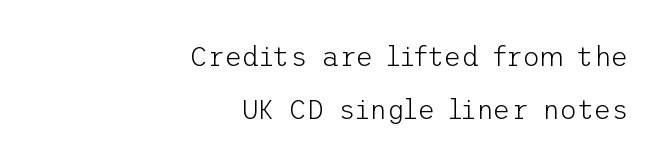
Nope, not italic — everything's standing straight. Summary of vertical rhythm: relaxed, with wide interline spacing. Clear beneath every line of the passage. There is no visible air inserted between adjacent glyphs.
